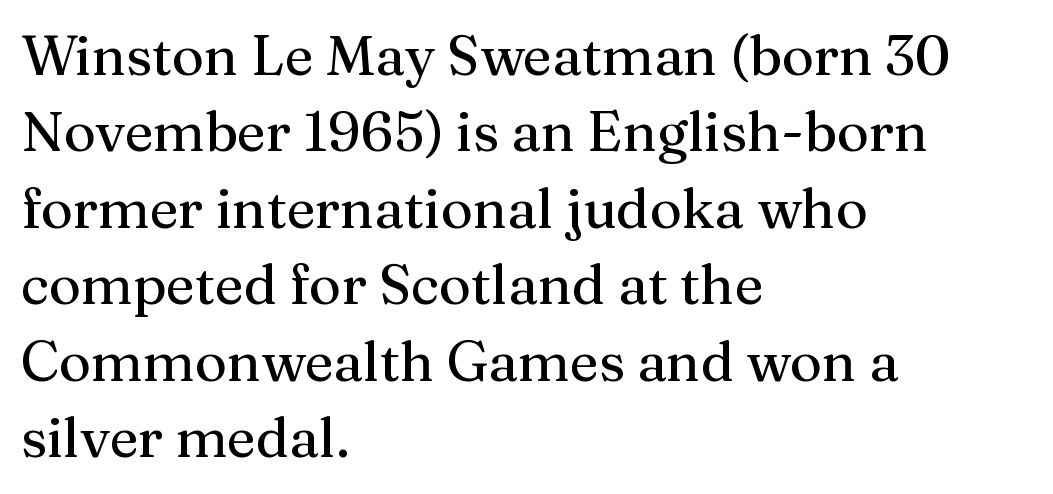
How are the letters spaced? Ordinarily, with no added tracking. Anything drawn beneath the words? Only blank space. The letters stand straight up with perfectly vertical stems. The rag falls on the right side of this text block. The line-height multiplier appears to be the usual default.
